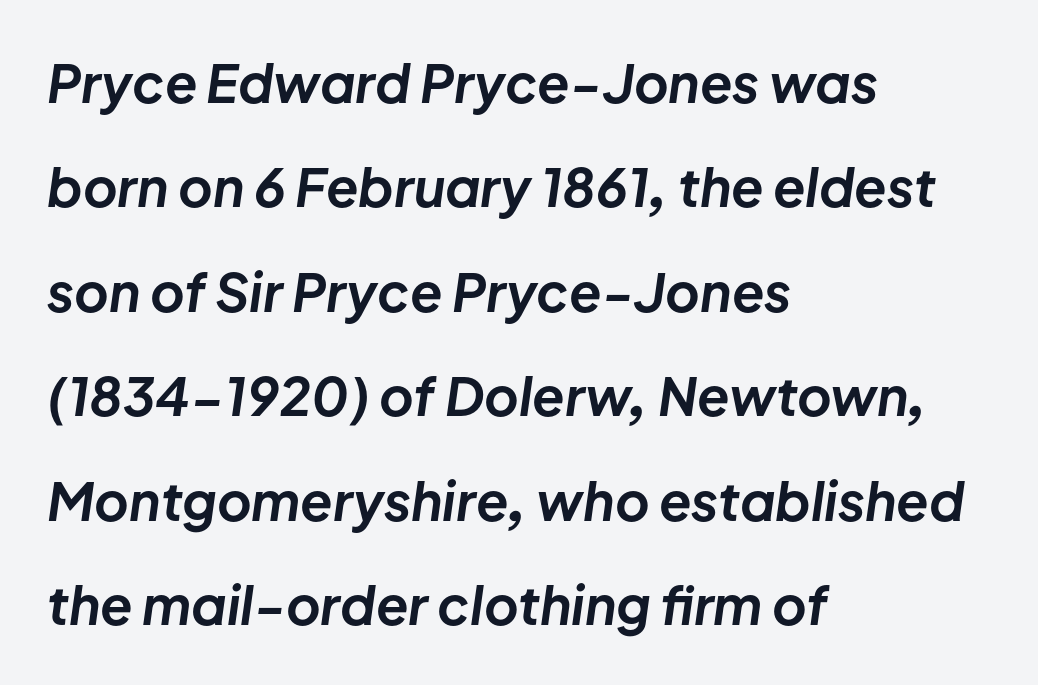
{"italic": "yes", "lean": "right", "slant_degrees": 8, "bold": "yes", "weight": "bold", "width": "normal", "stroke_contrast": "low", "x_height": "medium", "monospaced": "no", "underline": "no", "align": "left", "line_spacing": "loose", "line_spacing_ratio": 1.97, "letter_spacing": "normal", "letter_spacing_em": 0.0, "glyph_px": 53}
